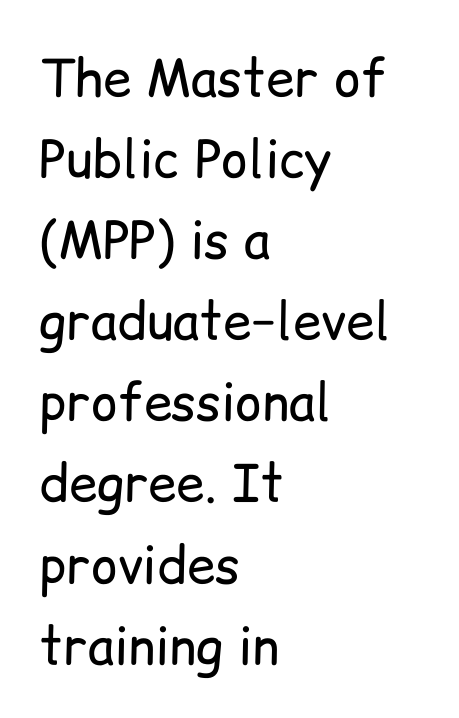
What stands out about the letter spacing? Nothing — it is the standard amount. Words float on clear page, feet unadorned. Tall strokes in this sample are plumb rather than angled. Nope, no serifs anywhere on these letters. Compared with a typical body face, this is equally light or lighter still.
